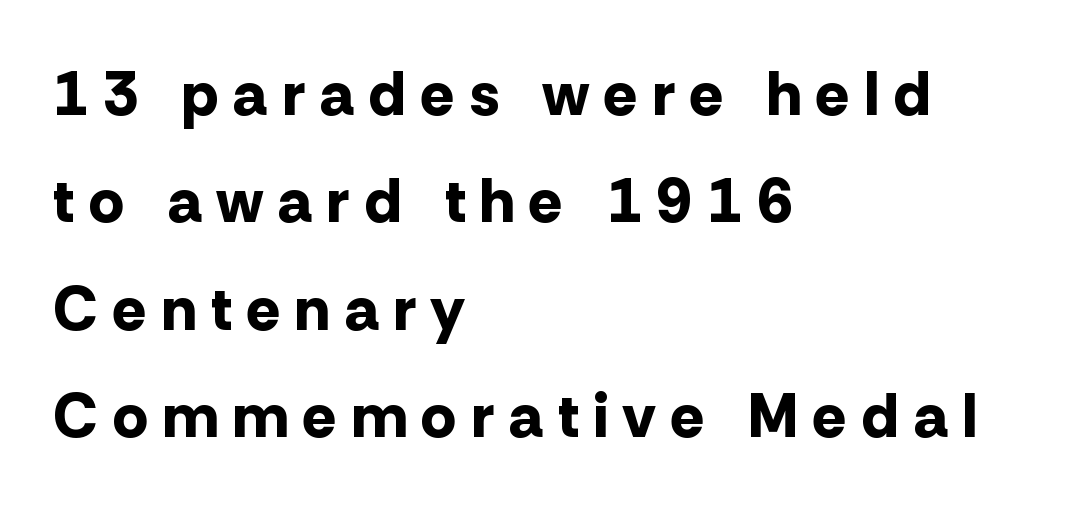
{"serif": "no", "italic": "no", "bold": "yes", "weight": "bold", "width": "normal", "stroke_contrast": "low", "x_height": "medium", "monospaced": "no", "underline": "no", "align": "left", "line_spacing_ratio": 1.73, "letter_spacing": "wide", "letter_spacing_em": 0.25, "glyph_px": 62}
